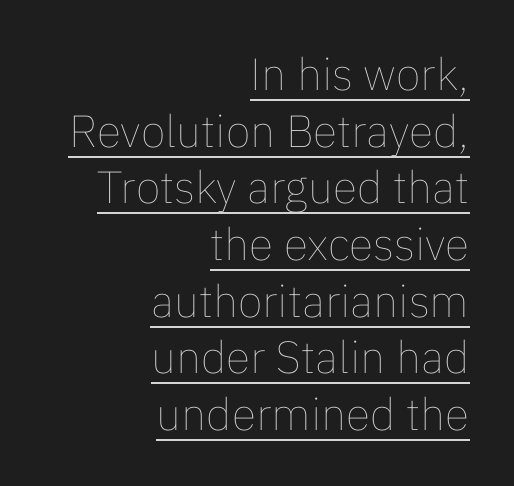
{"italic": "no", "bold": "no", "weight": "thin", "width": "normal", "stroke_contrast": "low", "x_height": "medium", "monospaced": "no", "underline": "yes", "align": "right", "line_spacing": "normal", "line_spacing_ratio": 1.26, "letter_spacing": "normal", "letter_spacing_em": 0.0, "glyph_px": 45}
